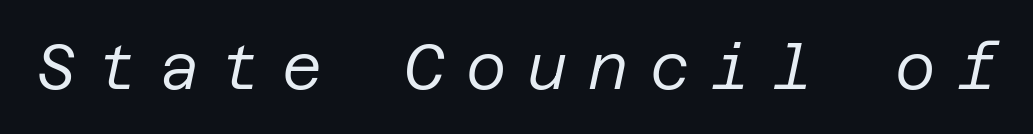
{"italic": "yes", "lean": "right", "slant_degrees": 12, "bold": "no", "weight": "regular", "width": "normal", "stroke_contrast": "low", "x_height": "large", "underline": "no", "letter_spacing": "wide", "letter_spacing_em": 0.34, "glyph_px": 62}
